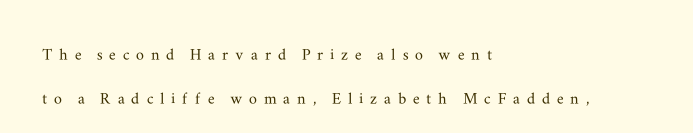
Q: Is the text italic (slanted)? A: No, it is upright.
Q: Is the text underlined? A: No.
Q: How is the paragraph aligned? A: Left-aligned.
Q: Is the spacing between letters normal or unusually wide? A: Unusually wide.
Q: Is the spacing between lines tight, normal or loose? A: Loose.
